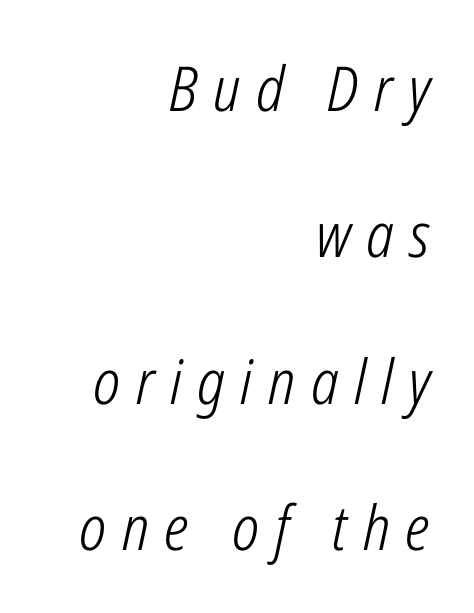
{"italic": "yes", "lean": "right", "slant_degrees": 12, "bold": "no", "weight": "light", "width": "condensed", "stroke_contrast": "low", "x_height": "medium", "monospaced": "no", "underline": "no", "align": "right", "line_spacing": "loose", "line_spacing_ratio": 2.36, "letter_spacing": "wide", "letter_spacing_em": 0.25, "glyph_px": 62}
